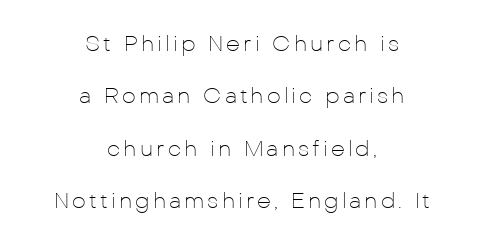
The image shows 22 px text type, upright; set centered, loose line spacing (2.38x), not underlined.
